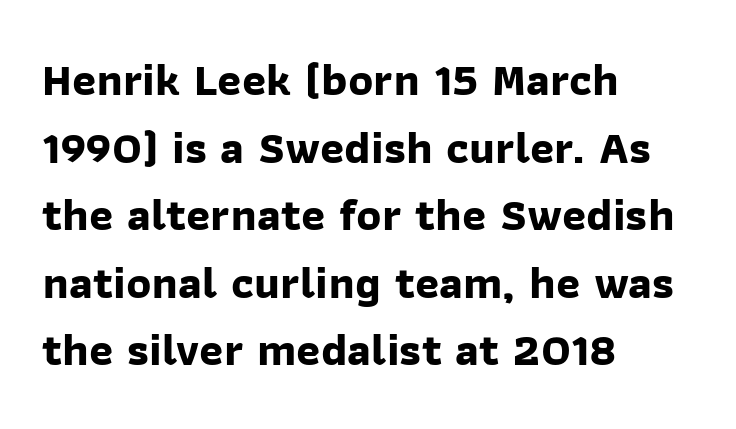
Rule under the text: the space is simply empty. Notice how the passage keeps a crisp vertical edge on the left only. Rows of type keep a routine distance in the vertical direction. Caption: bold face, heavy strokes. A sans-serif font was chosen for this passage.
